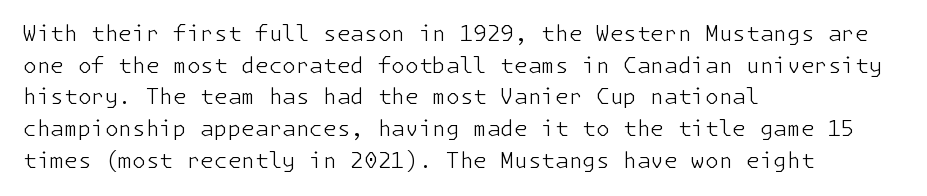
{"italic": "no", "bold": "no", "underline": "no", "align": "left", "line_spacing": "normal", "line_spacing_ratio": 1.44, "letter_spacing": "normal", "letter_spacing_em": 0.0, "glyph_px": 22}
